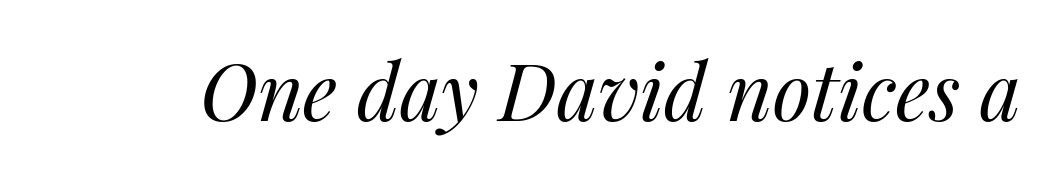
{"italic": "yes", "lean": "right", "slant_degrees": 14, "bold": "no", "weight": "regular", "width": "normal", "stroke_contrast": "medium", "x_height": "medium", "monospaced": "no", "underline": "no", "letter_spacing": "normal", "letter_spacing_em": 0.0, "glyph_px": 79}
